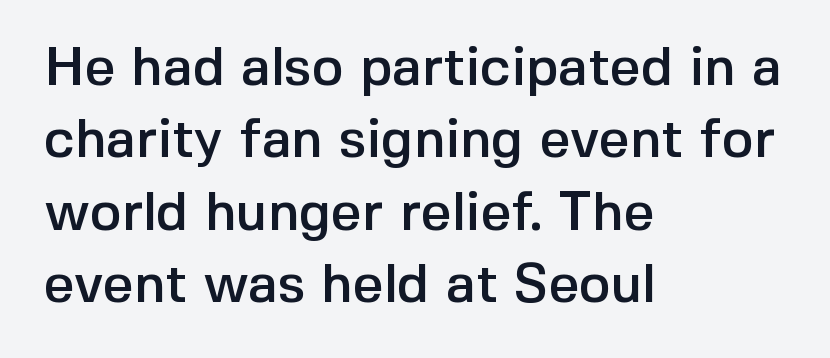
Nobody touched the tracking dial on this one. A roman cut, with each character standing at attention. Type without underlining. This sample keeps an unexceptional amount of space between lines.
